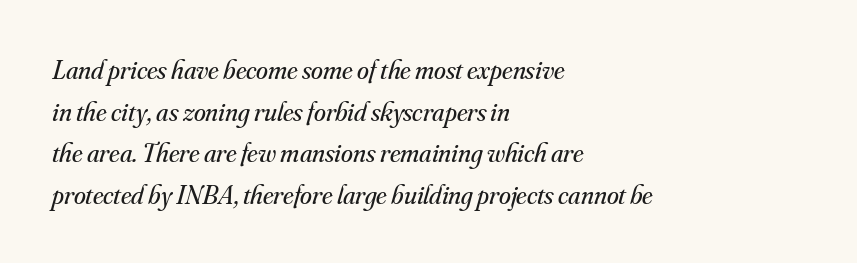
Q: Is the text bold? A: No.
Q: Is the text italic (slanted)? A: Yes, it leans right by about 16 degrees.
Q: Is the text underlined? A: No.
Q: How is the paragraph aligned? A: Left-aligned.
Q: Is the spacing between letters normal or unusually wide? A: Normal.
Q: Is the spacing between lines tight, normal or loose? A: Normal.
